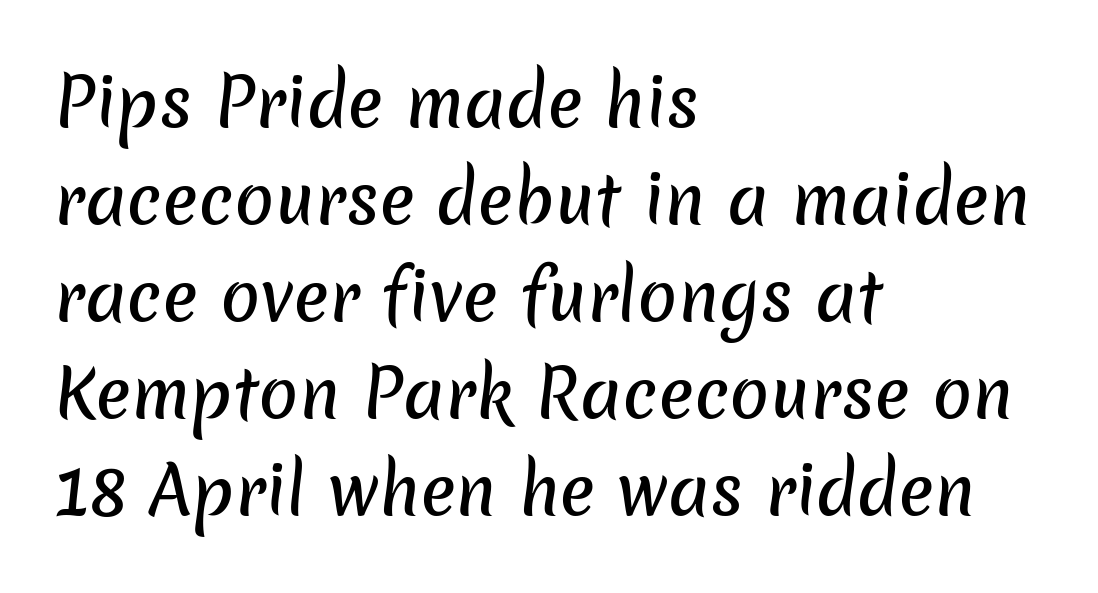
The image shows 66 px sans-serif type; set left-aligned, normal line spacing (1.47x), normal letter spacing, not underlined; low stroke contrast and a medium x-height.
